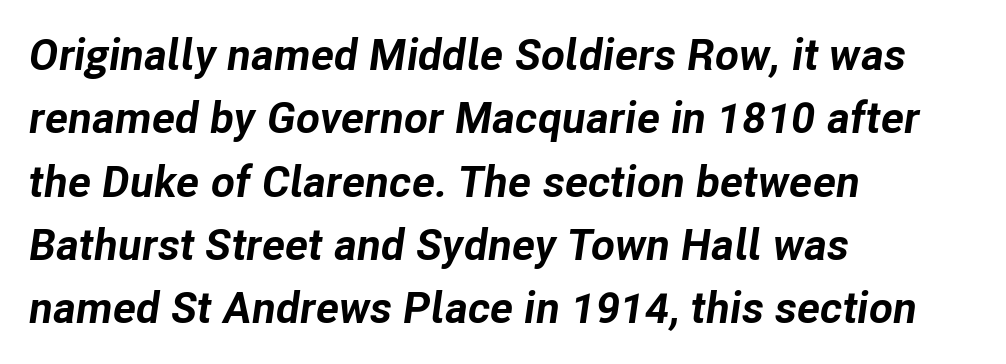
{"italic": "yes", "lean": "right", "slant_degrees": 8, "bold": "yes", "weight": "bold", "width": "normal", "stroke_contrast": "low", "x_height": "medium", "monospaced": "no", "underline": "no", "align": "left", "line_spacing": "normal", "line_spacing_ratio": 1.44, "letter_spacing": "normal", "letter_spacing_em": 0.0, "glyph_px": 44}
